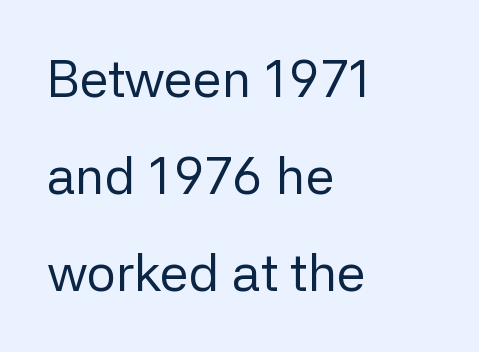
Lines of text with bare space underneath. In terms of letterspacing, this is plain default setting. The strokes are not fattened; the text isn't bold. Alignment: flush left. Notice how the stems are strictly vertical — no italics here. The passage shown is typed in a proportional face where columns would drift.
